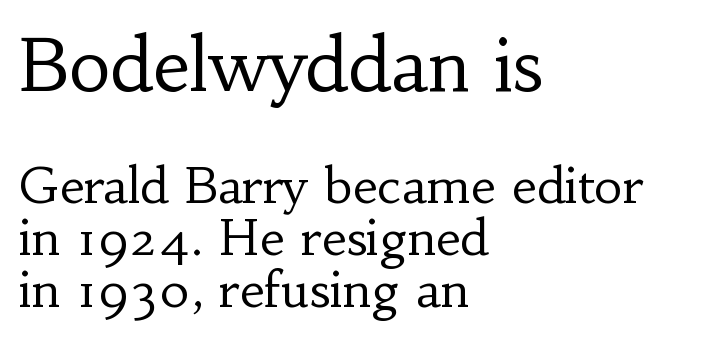
The image shows 73 px regular-weight serif type, upright; set left-aligned, tight line spacing (1.06x), normal letter spacing, not underlined; the first (top) block is 1.49x larger; low stroke contrast and a small x-height.
